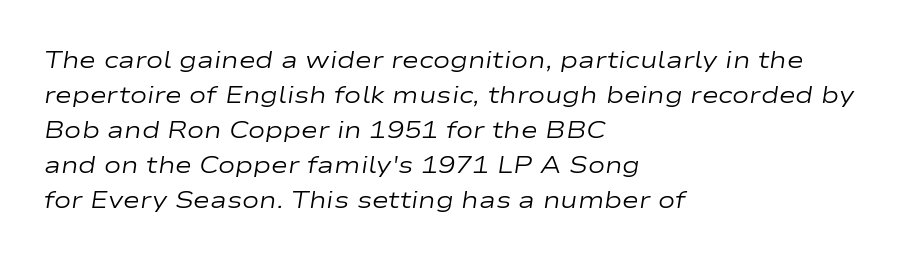
Q: Is the text bold? A: No.
Q: Is the text italic (slanted)? A: Yes, it leans right by about 9 degrees.
Q: Is the text underlined? A: No.
Q: How is the paragraph aligned? A: Left-aligned.
Q: Is the spacing between letters normal or unusually wide? A: Normal.
Q: Is the spacing between lines tight, normal or loose? A: Normal.
